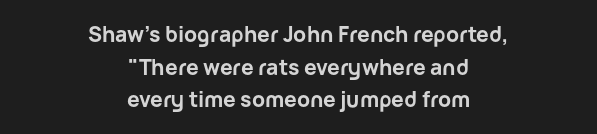
Q: Is the text bold? A: Yes.
Q: Is the text italic (slanted)? A: No, it is upright.
Q: Is the text underlined? A: No.
Q: How is the paragraph aligned? A: Centered.
Q: Is the spacing between letters normal or unusually wide? A: Normal.
Q: Is the spacing between lines tight, normal or loose? A: Normal.
